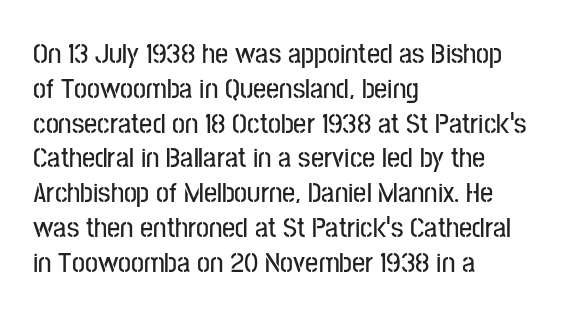
{"serif": "no", "italic": "no", "width": "condensed", "stroke_contrast": "low", "x_height": "medium", "monospaced": "no", "underline": "no", "align": "left", "line_spacing_ratio": 1.2, "letter_spacing": "normal", "letter_spacing_em": 0.0, "glyph_px": 29}
